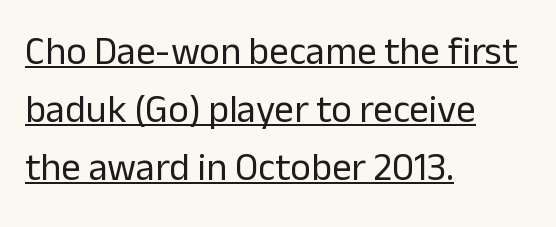
The image shows 39 px regular-weight sans-serif type, upright; set left-aligned, normal line spacing (1.49x), normal letter spacing, underlined; low stroke contrast and a medium x-height.
